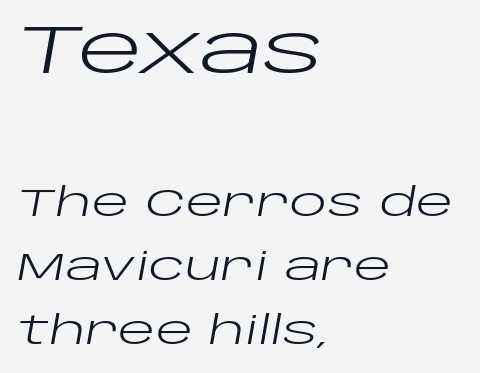
{"italic": "yes", "lean": "right", "slant_degrees": 10, "bold": "no", "weight": "regular", "width": "wide", "stroke_contrast": "low", "x_height": "large", "monospaced": "no", "underline": "no", "align": "left", "line_spacing": "normal", "line_spacing_ratio": 1.65, "letter_spacing": "normal", "letter_spacing_em": 0.0, "larger_block": "first", "size_ratio": 1.74, "glyph_px": 68}
